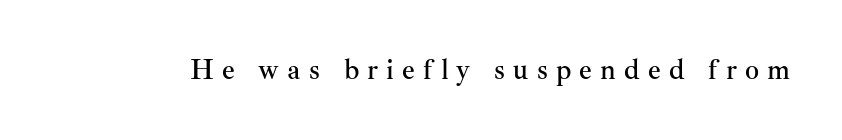
{"serif": "yes", "italic": "no", "width": "normal", "stroke_contrast": "medium", "x_height": "small", "monospaced": "no", "underline": "no", "letter_spacing": "wide", "letter_spacing_em": 0.29, "glyph_px": 28}
